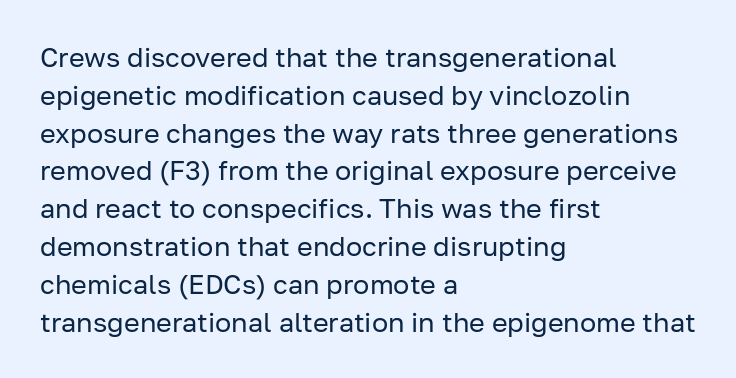
The image shows 27 px text type, upright; set left-aligned, normal line spacing (1.4x), normal letter spacing, not underlined.
